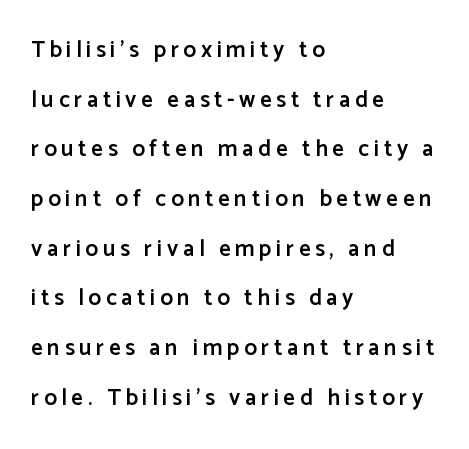
{"italic": "no", "bold": "semi", "underline": "no", "align": "left", "line_spacing": "loose", "line_spacing_ratio": 2.16, "letter_spacing": "wide", "letter_spacing_em": 0.2, "glyph_px": 23}
